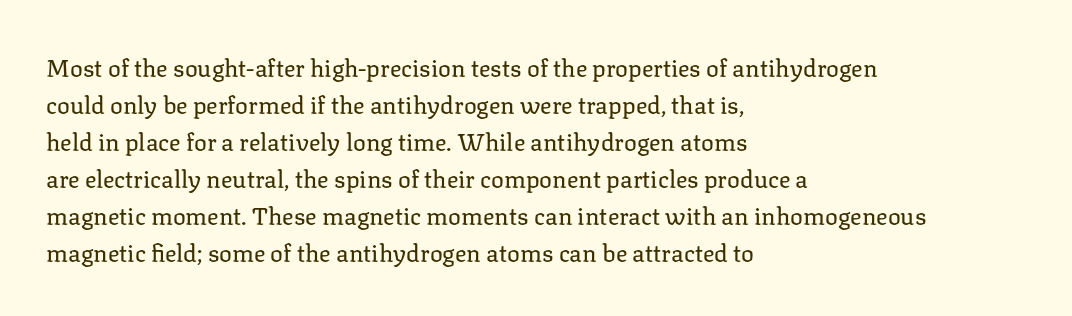
Vertical strokes here are truly vertical. Every row of glyphs begins at an identical x-position on the left. Between one letter and the next there's only the usual sliver of space. Only glyphs here, with clear space below each row.
